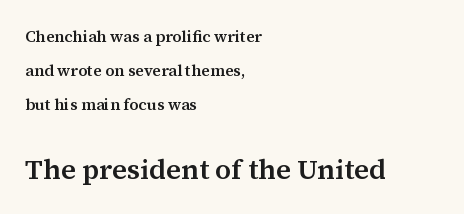
The image shows 28 px semibold serif type, upright; set left-aligned, loose line spacing (2.14x), normal letter spacing, not underlined; the second (bottom) block is 1.75x larger; medium stroke contrast and a medium x-height.
